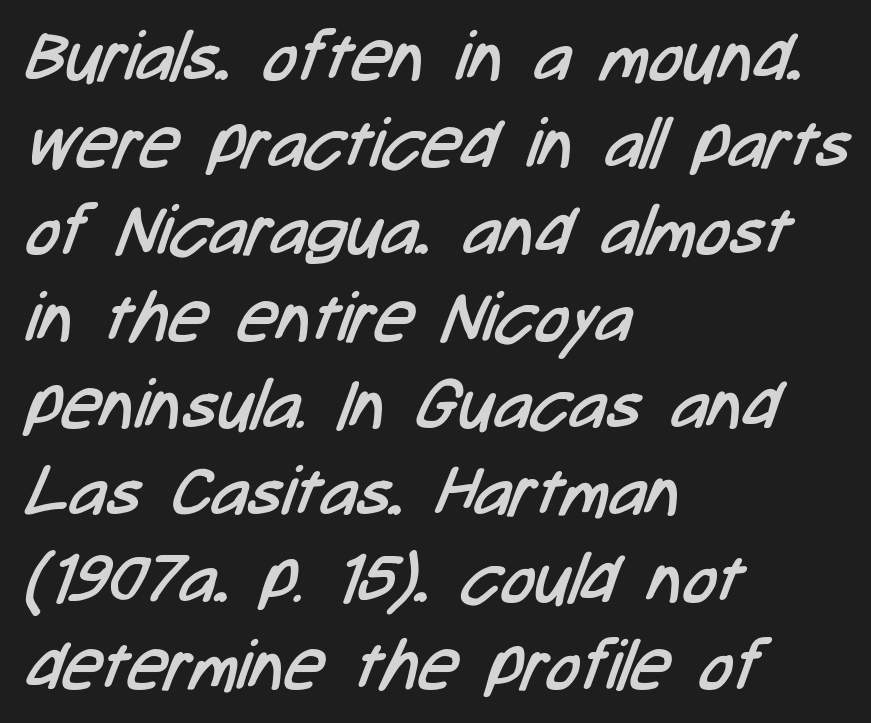
The image shows 69 px regular-weight, condensed sans-serif type; set left-aligned, normal line spacing (1.26x), normal letter spacing, not underlined; low stroke contrast and a medium x-height.
